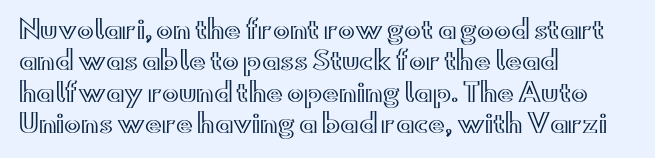
The space directly below the letters is spotless. Whoever set this chose a conventional vertical rhythm. The typesetter chose a ragged-right arrangement here. Posture: straight, roman, zero tilt. Standard letterfit; no display-style spreading of the glyphs.
